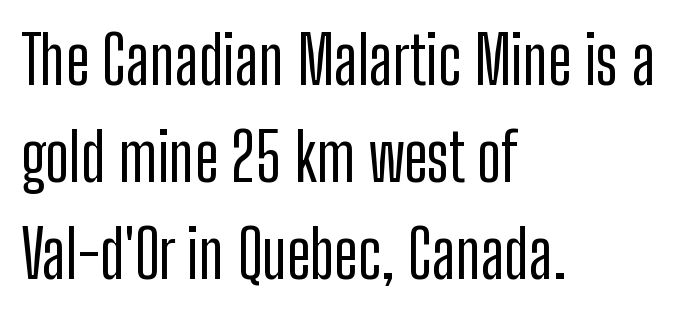
The image shows 65 px condensed sans-serif type, upright; set left-aligned, normal line spacing (1.49x), normal letter spacing, not underlined; low stroke contrast and a medium x-height.
